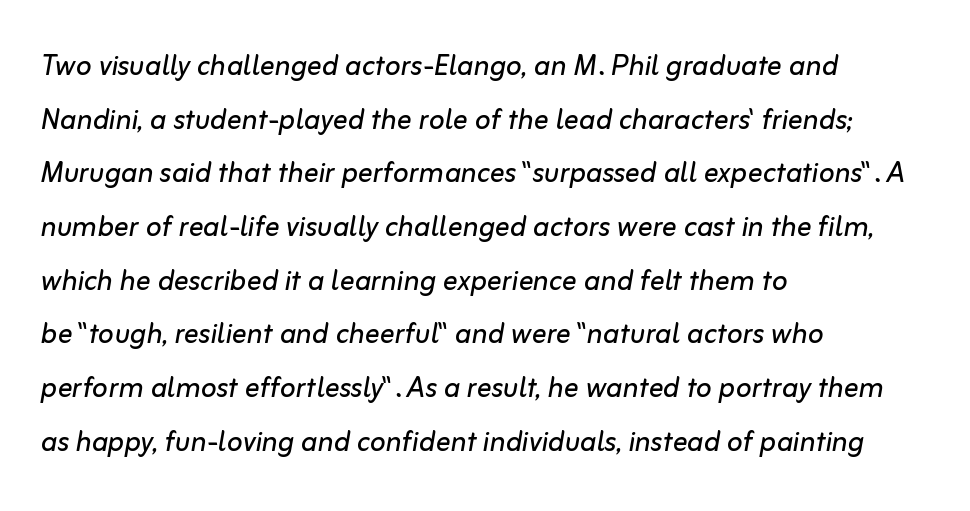
The image shows 37 px regular-weight type, italic (leaning right); set left-aligned, normal line spacing (1.45x), normal letter spacing, not underlined; low stroke contrast and a medium x-height.
